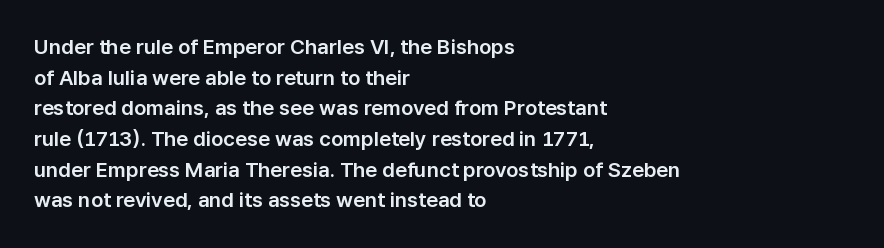
Style check: upright. Quick note: interline space is typical. This sample uses plain, unmodified letter spacing. In CSS terms this would be text-align: left.
